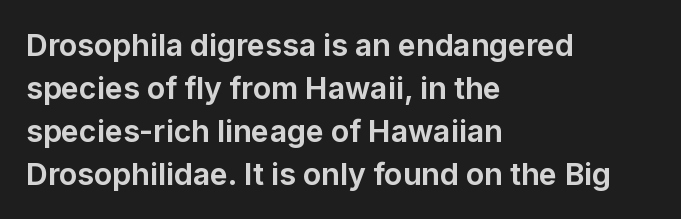
Q: Is the text bold? A: Yes.
Q: Is the text italic (slanted)? A: No, it is upright.
Q: Is the typeface a serif or a sans-serif typeface? A: Sans-serif.
Q: Is the text underlined? A: No.
Q: How is the paragraph aligned? A: Left-aligned.
Q: Is the spacing between letters normal or unusually wide? A: Normal.
Q: Is the spacing between lines tight, normal or loose? A: Normal.
Q: Width (condensed, normal, or wide)? A: Normal.
Q: Stroke contrast? A: Low.
Q: x-height? A: Medium.
Q: Monospaced? A: No.
